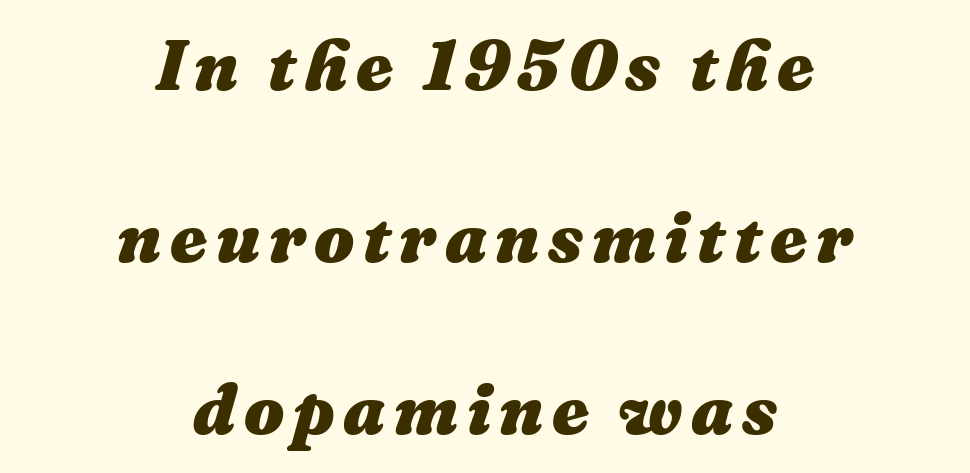
The image shows 71 px heavy type, italic (leaning right); set centered, loose line spacing (2.42x), not underlined; medium stroke contrast and a medium x-height.
